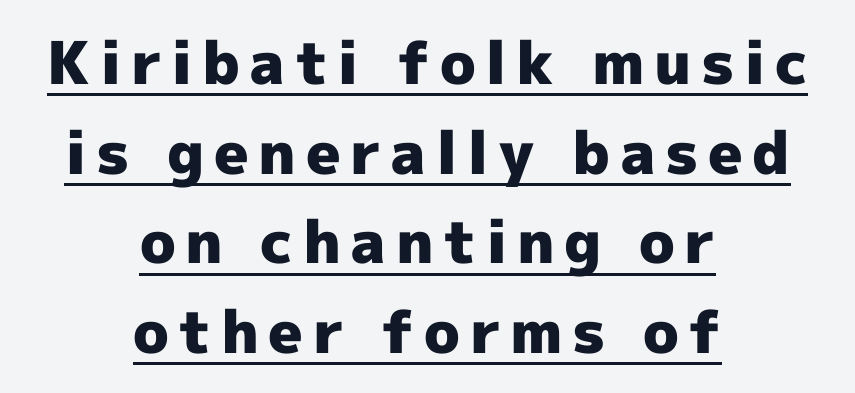
Q: Is the text bold? A: Yes.
Q: Is the text italic (slanted)? A: No, it is upright.
Q: Is the typeface a serif or a sans-serif typeface? A: Sans-serif.
Q: Is the text underlined? A: Yes.
Q: How is the paragraph aligned? A: Centered.
Q: Is the spacing between lines tight, normal or loose? A: Normal.
Q: Width (condensed, normal, or wide)? A: Normal.
Q: x-height? A: Medium.
Q: Monospaced? A: No.
